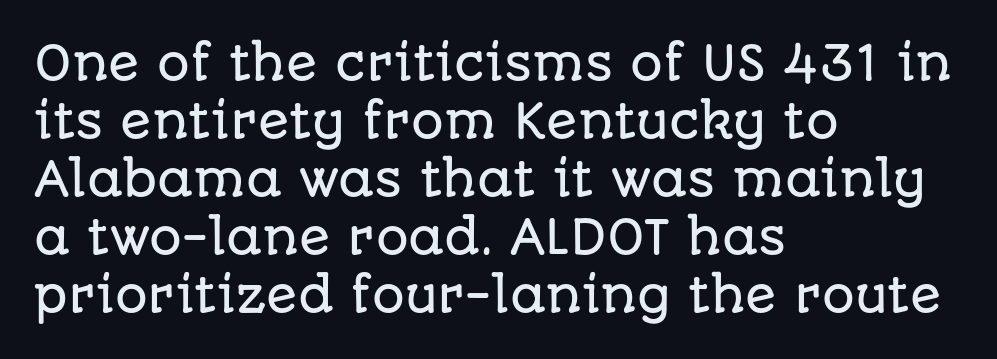
The image shows 46 px sans-serif type, upright; set left-aligned, normal line spacing (1.26x), normal letter spacing, not underlined; low stroke contrast and a large x-height.
